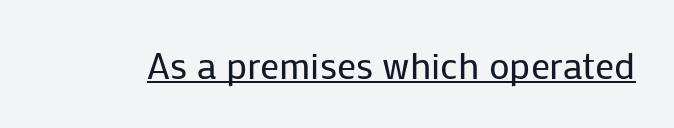
The image shows 38 px regular-weight sans-serif type, upright; set normal letter spacing, underlined; low stroke contrast and a medium x-height.
